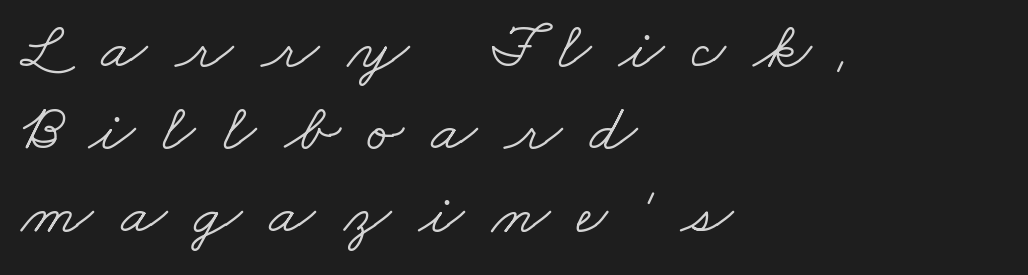
The image shows 67 px light, wide serif type; set left-aligned, line spacing 1.23x, unusually wide letter spacing (+0.41 em), not underlined; low stroke contrast and a small x-height.
